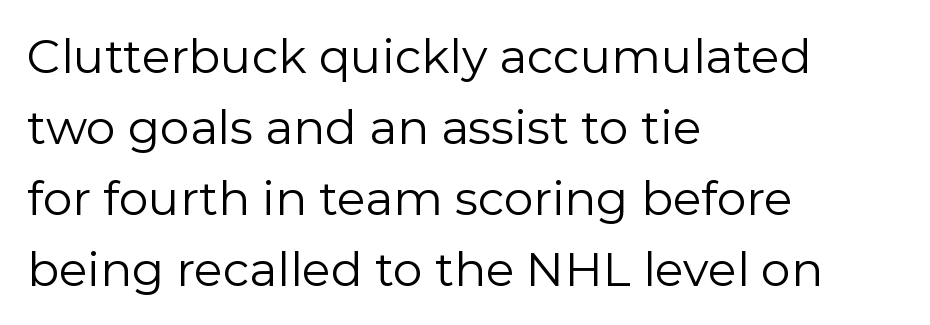
The image shows 47 px regular-weight sans-serif type, upright; set left-aligned, normal line spacing (1.51x), normal letter spacing, not underlined; low stroke contrast and a medium x-height.
